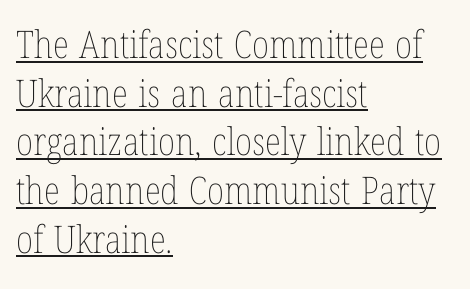
Q: Is the text bold? A: No.
Q: Is the text italic (slanted)? A: No, it is upright.
Q: Is the text underlined? A: Yes.
Q: How is the paragraph aligned? A: Left-aligned.
Q: Is the spacing between letters normal or unusually wide? A: Normal.
Q: Is the spacing between lines tight, normal or loose? A: Normal.
Q: Width (condensed, normal, or wide)? A: Condensed.
Q: Stroke contrast? A: Low.
Q: x-height? A: Medium.
Q: Monospaced? A: No.
